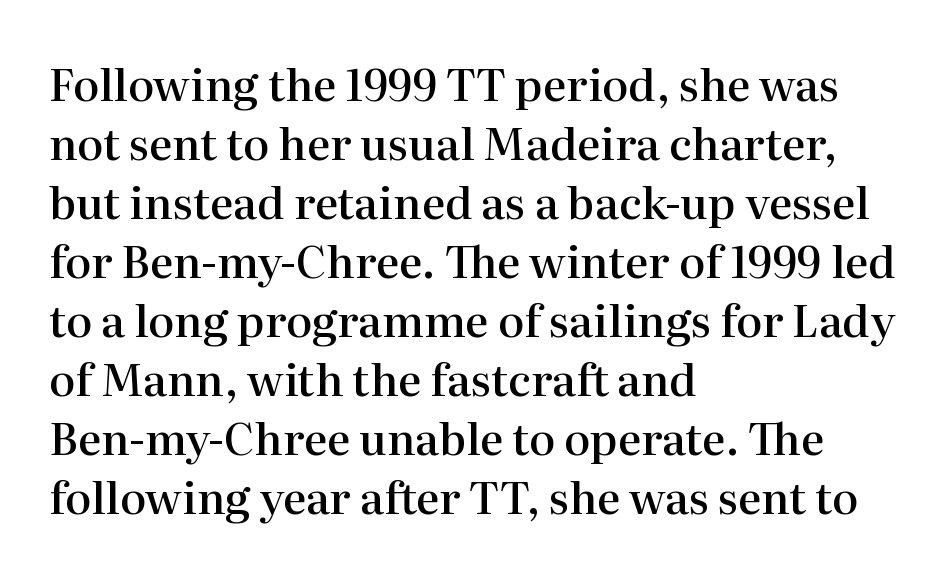
The image shows 44 px semibold serif type, upright; set left-aligned, normal line spacing (1.34x), normal letter spacing, not underlined; high stroke contrast and a medium x-height.
